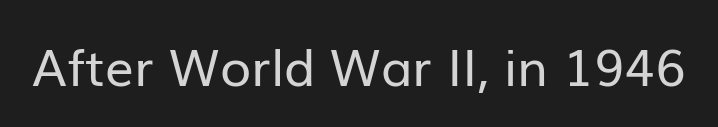
The image shows 51 px regular-weight sans-serif type, upright; set normal letter spacing, not underlined; low stroke contrast and a medium x-height.
